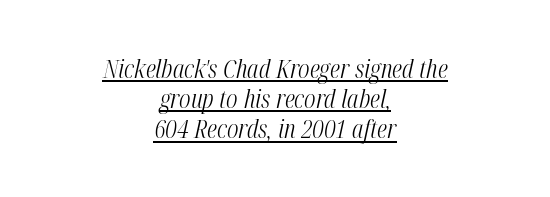
The image shows 26 px text type, italic (leaning right); set centered, line spacing 1.16x, normal letter spacing, underlined.
